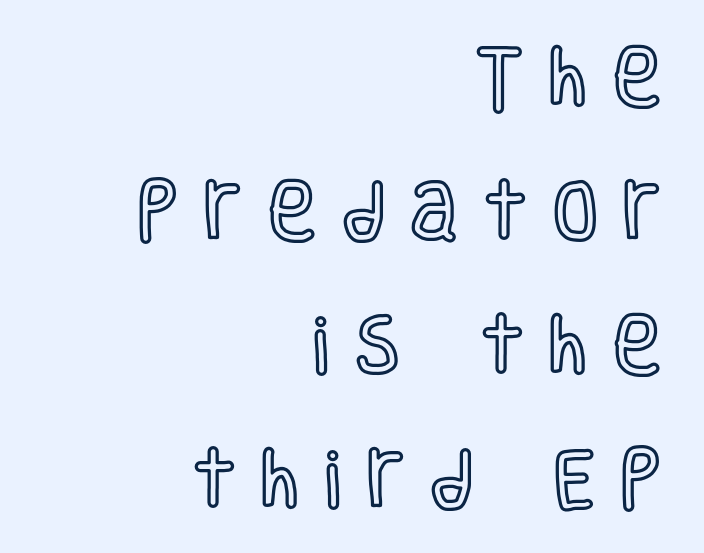
The image shows 65 px condensed type, upright; set right-aligned, loose line spacing (2.06x), unusually wide letter spacing (+0.4 em), not underlined; a large x-height.
